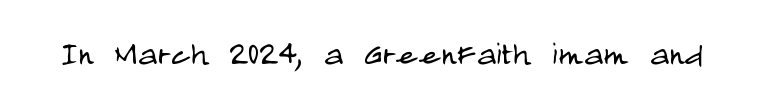
Glyph-to-glyph distance matches everyday printed text. Proportional: the letters do not fall into vertical columns. The font is comparable to plain body text, perhaps lighter. A clean baseline with only descenders dipping below it. Designer's note — italics off, roman on.
